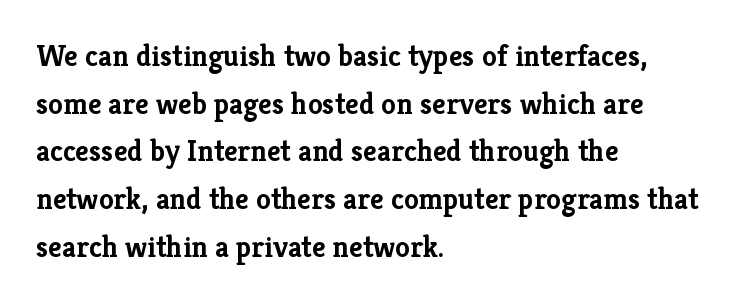
The horizontal fit of the characters is conventional and even. The characters look thick and weighty, a clear bold. This is the regular roman posture of the typeface. The space between consecutive lines is moderate.
